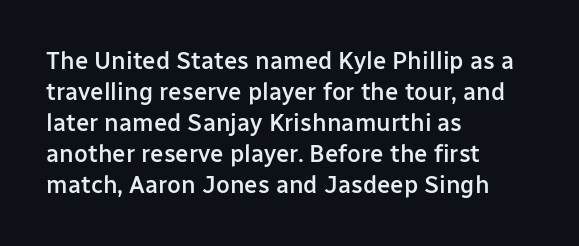
The strip under each line holds only bare page. Default kerning and tracking; the words read as compact shapes. This is the regular roman posture of the typeface. Regular leading. One-word summary of the alignment: left.
